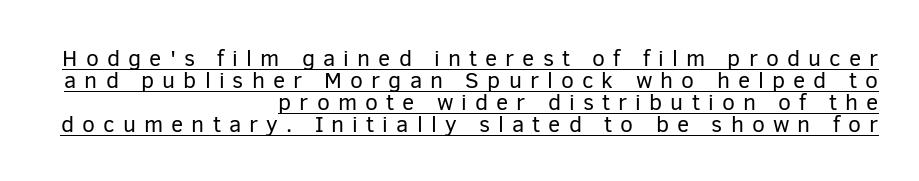
{"italic": "no", "bold": "no", "underline": "yes", "align": "right", "line_spacing": "tight", "line_spacing_ratio": 0.96, "letter_spacing": "wide", "letter_spacing_em": 0.35, "glyph_px": 23}
